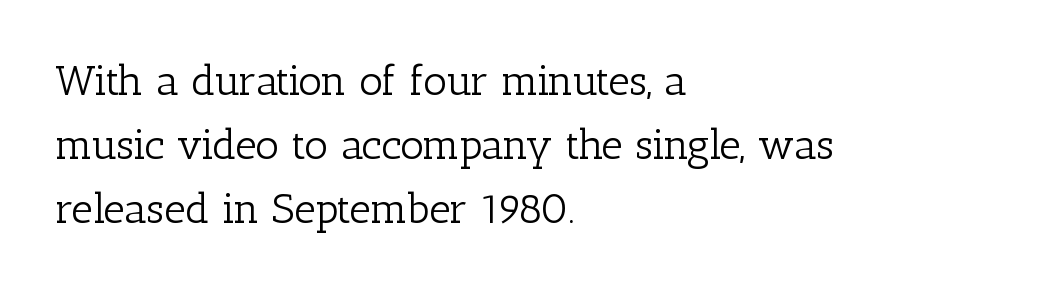
Q: Is the text bold? A: No.
Q: Is the text italic (slanted)? A: No, it is upright.
Q: Is the typeface a serif or a sans-serif typeface? A: Serif.
Q: Is the text underlined? A: No.
Q: How is the paragraph aligned? A: Left-aligned.
Q: Is the spacing between letters normal or unusually wide? A: Normal.
Q: Is the spacing between lines tight, normal or loose? A: Normal.
Q: Width (condensed, normal, or wide)? A: Normal.
Q: Stroke contrast? A: Low.
Q: x-height? A: Medium.
Q: Monospaced? A: No.
